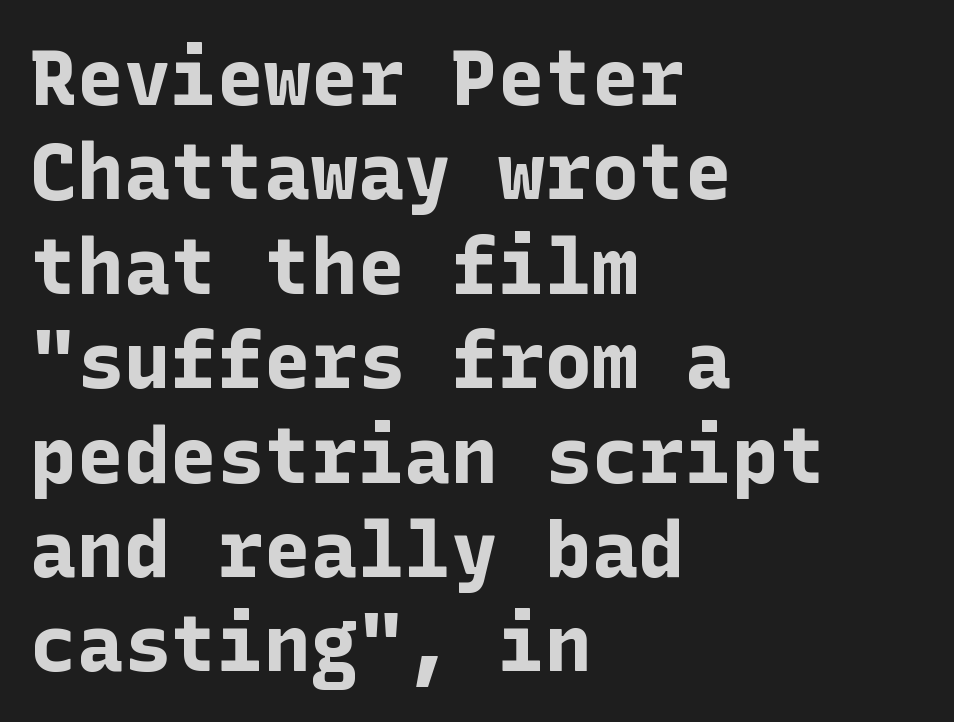
The image shows 78 px bold sans-serif type, upright; set left-aligned, line spacing 1.21x, normal letter spacing, not underlined; low stroke contrast and a medium x-height.
